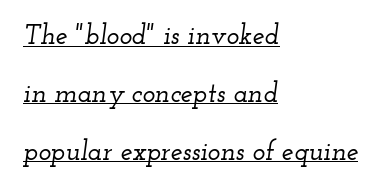
{"italic": "yes", "lean": "right", "slant_degrees": 12, "underline": "yes", "align": "left", "line_spacing": "loose", "line_spacing_ratio": 2.14, "letter_spacing": "normal", "letter_spacing_em": 0.0, "glyph_px": 27}
